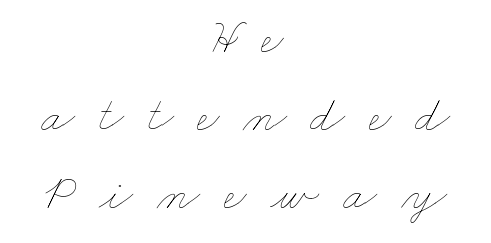
The image shows 50 px thin, wide type; set centered, normal line spacing (1.56x), unusually wide letter spacing (+0.47 em), not underlined; low stroke contrast and a small x-height.
